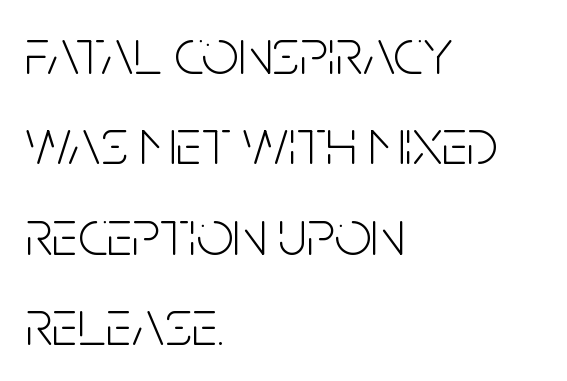
The image shows 65 px light, condensed sans-serif type, upright; set left-aligned, normal line spacing (1.39x), normal letter spacing, not underlined; low stroke contrast and a large x-height.
